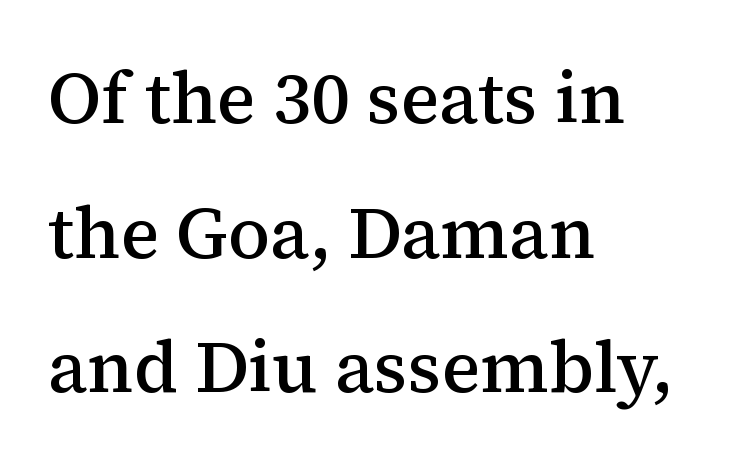
Q: Is the text bold? A: Semi-bold.
Q: Is the text italic (slanted)? A: No, it is upright.
Q: Is the typeface a serif or a sans-serif typeface? A: Serif.
Q: Is the text underlined? A: No.
Q: How is the paragraph aligned? A: Left-aligned.
Q: Is the spacing between letters normal or unusually wide? A: Normal.
Q: Width (condensed, normal, or wide)? A: Normal.
Q: Stroke contrast? A: Medium.
Q: x-height? A: Medium.
Q: Monospaced? A: No.
